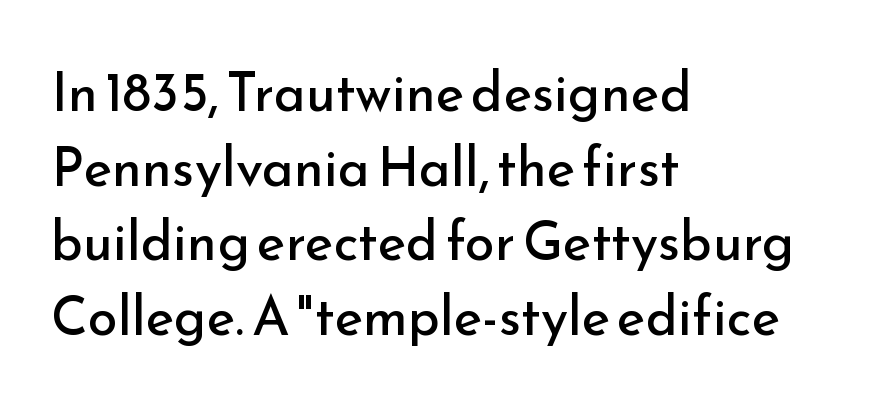
The image shows 54 px regular-weight sans-serif type, upright; set left-aligned, normal line spacing (1.38x), normal letter spacing, not underlined; low stroke contrast and a small x-height.
